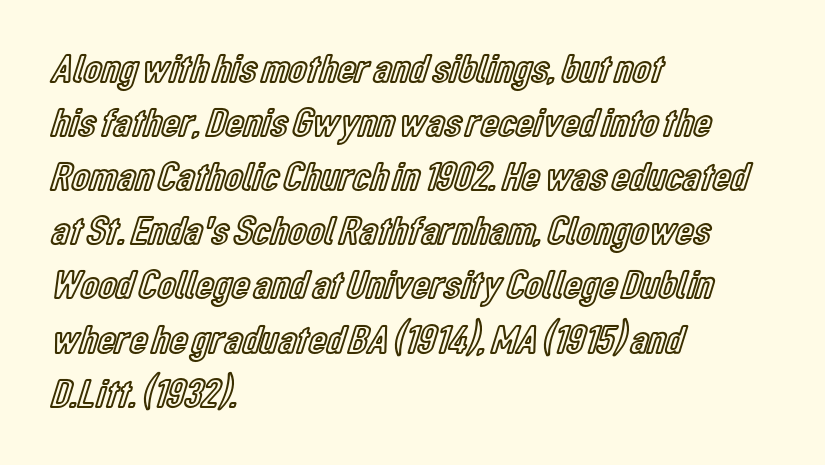
The image shows 41 px condensed type; set left-aligned, normal line spacing (1.32x), normal letter spacing, not underlined; a medium x-height.
